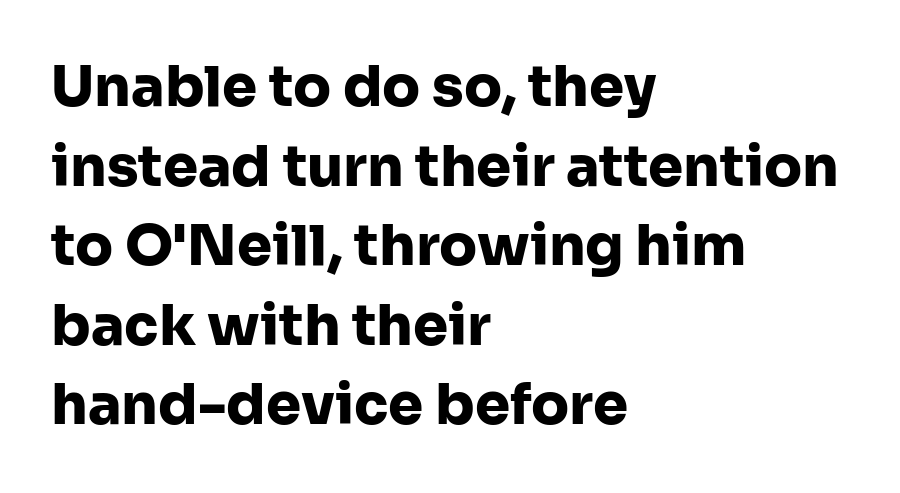
Grotesque or geometric, the face here clearly has no serifs. Each glyph is drawn with heavy, bold strokes. Glance below the letters and you will spot only blank space. Short note: letters normally spaced. These lines are rendered in a variable-pitch font.
